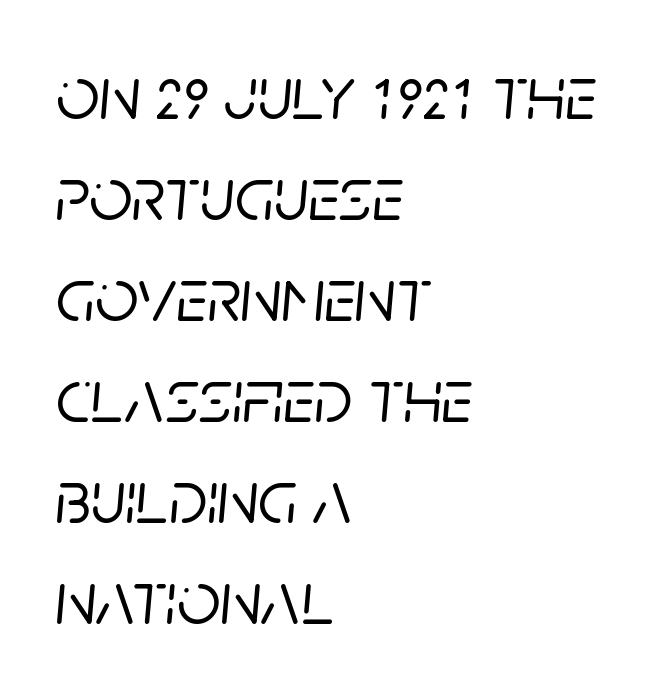
Q: Is the text italic (slanted)? A: Yes, it leans right by about 5 degrees.
Q: Is the text underlined? A: No.
Q: How is the paragraph aligned? A: Left-aligned.
Q: Is the spacing between letters normal or unusually wide? A: Normal.
Q: Is the spacing between lines tight, normal or loose? A: Normal.
Q: Width (condensed, normal, or wide)? A: Normal.
Q: Stroke contrast? A: Low.
Q: x-height? A: Large.
Q: Monospaced? A: No.
